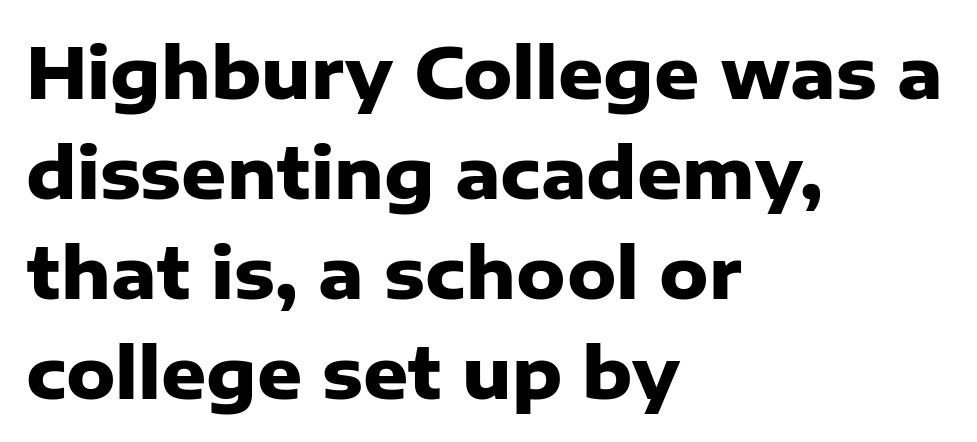
{"serif": "no", "italic": "no", "bold": "yes", "weight": "heavy", "width": "normal", "stroke_contrast": "low", "x_height": "medium", "monospaced": "no", "underline": "no", "align": "left", "line_spacing": "normal", "line_spacing_ratio": 1.43, "letter_spacing": "normal", "letter_spacing_em": 0.0, "glyph_px": 70}
